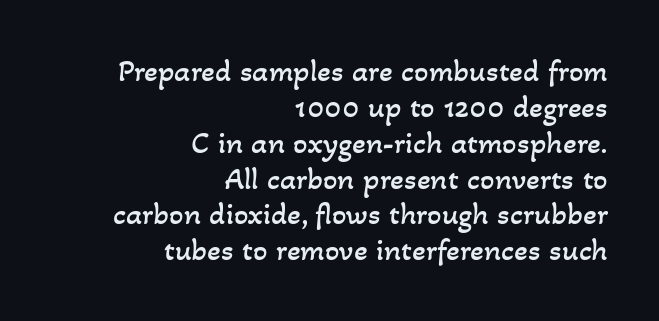
The image shows 32 px regular-weight type; set right-aligned, tight line spacing (1.12x), normal letter spacing, not underlined; low stroke contrast and a small x-height.
